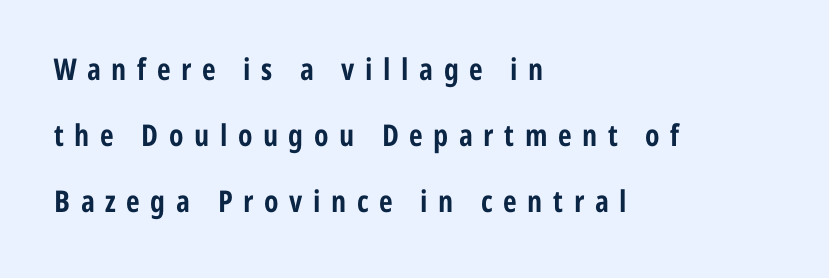
This block would shrink considerably if given ordinary leading; it's expanded now. Plenty of ink on the page — the face is bold. Students, note that the glyphs here are deliberately spaced far apart. Proportional: the letters do not fall into vertical columns.
